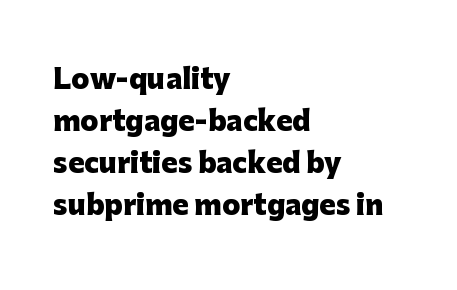
The image shows 27 px bold type, upright; set left-aligned, normal line spacing (1.55x), normal letter spacing, not underlined.
